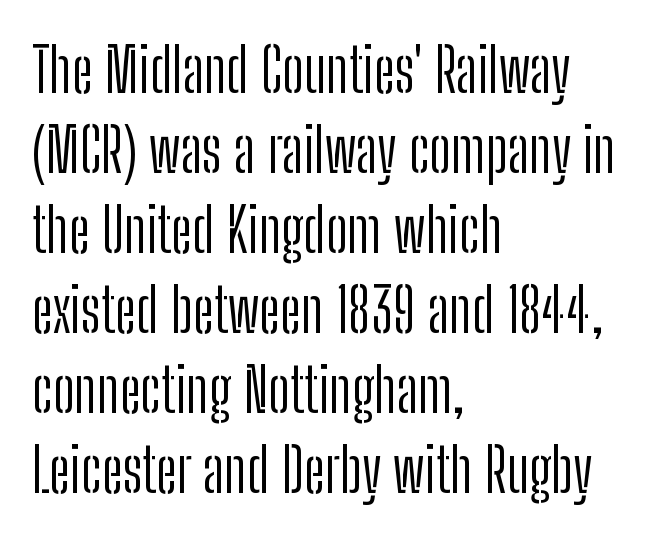
Each new line begins a customary step beneath the previous one. I'd call this a sans setting — the letters go barefoot. The zone under the glyphs is completely vacant. A typesetter would call this proportional, since set widths differ per character. Heaviness? Minimal to ordinary, like unemphasized prose. Typeset ragged right — the left edge is the straight one.
